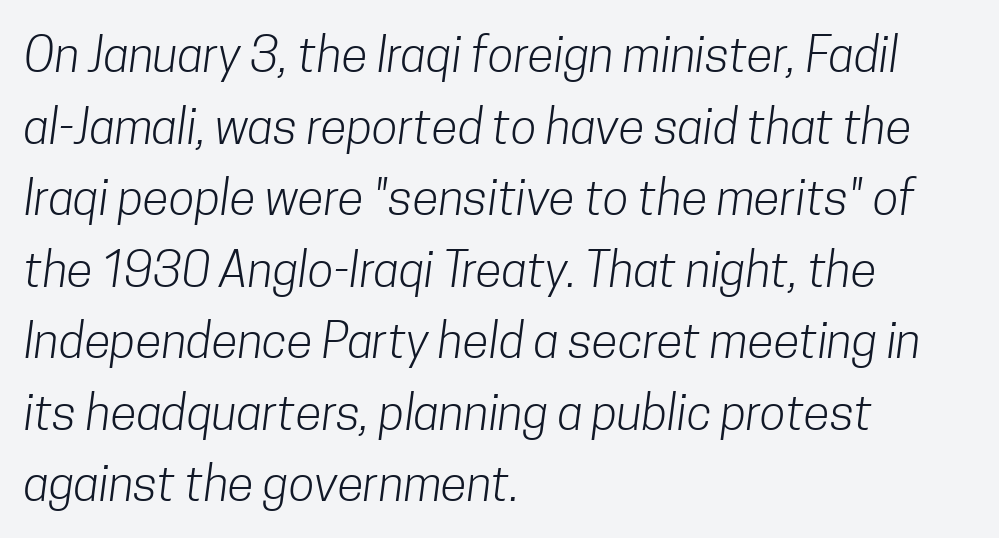
The letters advance in unequal steps, a hallmark of proportional type. Reading down the column, the eye jumps a familiar distance to each next line. The string is rendered with underlining switched off. Heft: none added — not bold.
